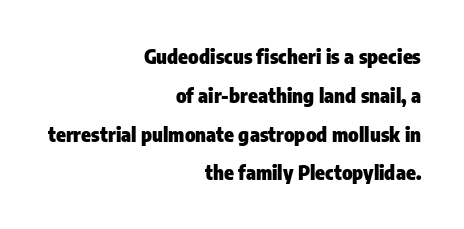
Q: Is the text bold? A: Yes.
Q: Is the text italic (slanted)? A: No, it is upright.
Q: Is the text underlined? A: No.
Q: How is the paragraph aligned? A: Right-aligned.
Q: Is the spacing between letters normal or unusually wide? A: Normal.
Q: Is the spacing between lines tight, normal or loose? A: Loose.
